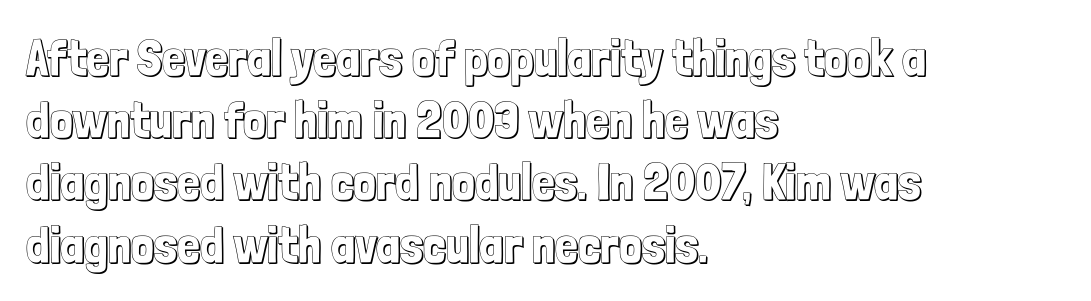
{"italic": "no", "width": "condensed", "x_height": "medium", "monospaced": "no", "underline": "no", "align": "left", "line_spacing_ratio": 1.22, "letter_spacing": "normal", "letter_spacing_em": 0.0, "glyph_px": 51}
